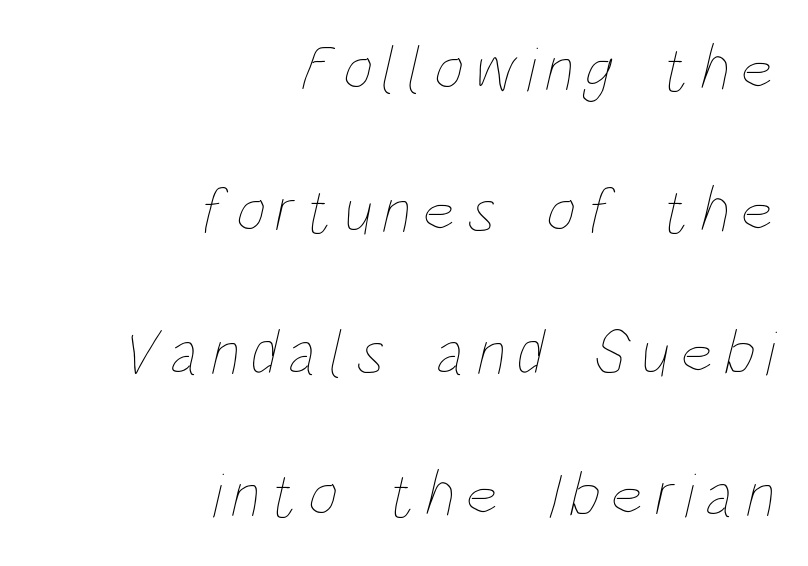
{"bold": "no", "weight": "thin", "width": "condensed", "stroke_contrast": "low", "x_height": "large", "monospaced": "no", "underline": "no", "align": "right", "line_spacing": "loose", "line_spacing_ratio": 2.22, "glyph_px": 64}
